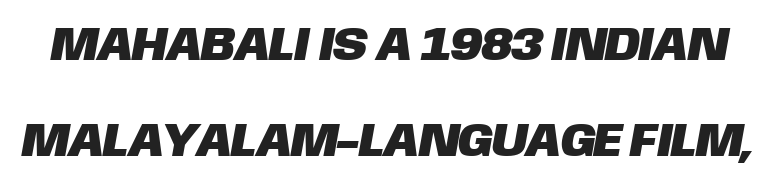
Is this a fixed-width face? No — the glyphs have proportional, varying widths. A sans-serif font was chosen for this passage. What's the leading like? Stretched, with rows far apart. A bare baseline throughout the passage. This rendering leaves character spacing at its baseline value.
